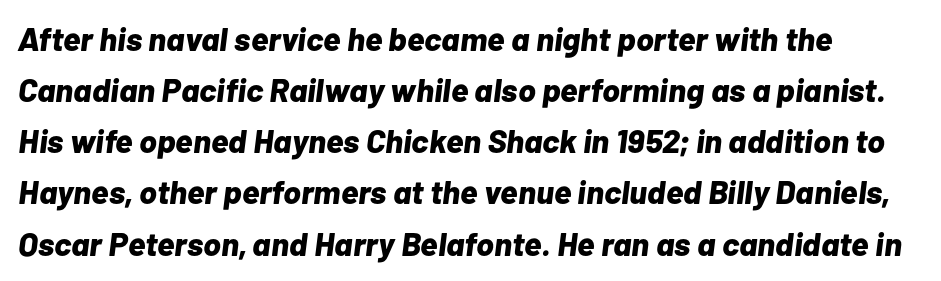
Caption: bold face, heavy strokes. This sample has the flowing, uneven cadence of proportional lettering. What's the leading like? Ordinary, nothing unusual. The passage shown is not underscored anywhere.
